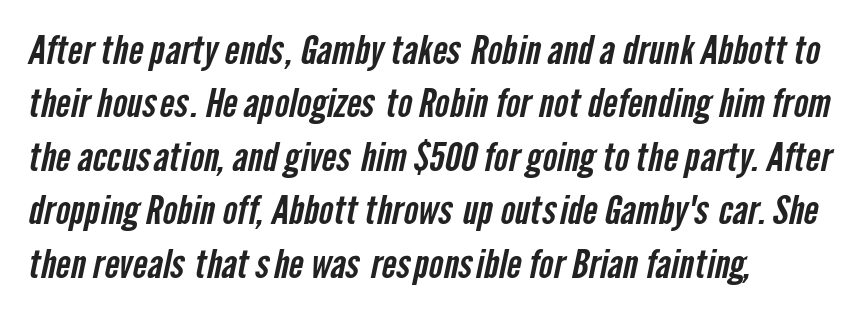
The image shows 39 px condensed sans-serif type; set left-aligned, normal line spacing (1.37x), normal letter spacing, not underlined; low stroke contrast and a medium x-height.
